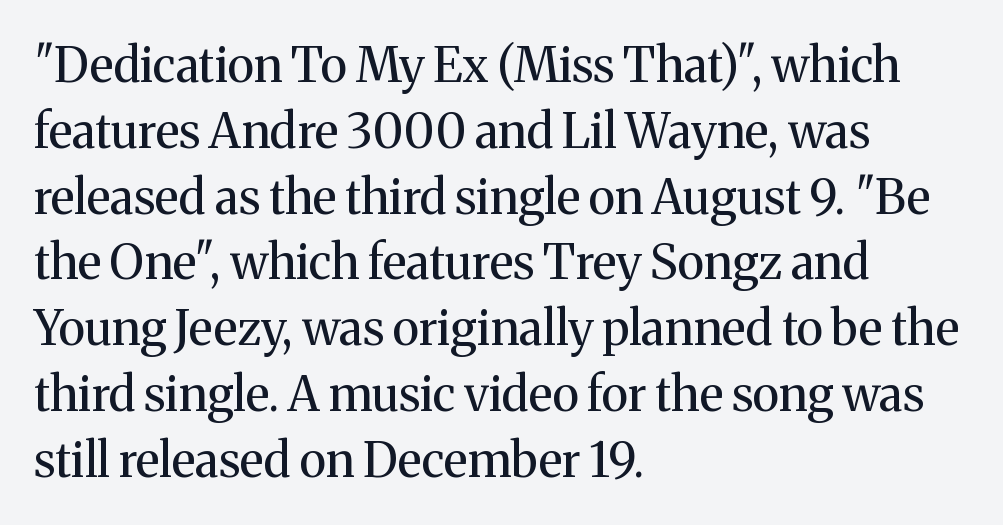
Q: Is the text bold? A: No.
Q: Is the text italic (slanted)? A: No, it is upright.
Q: Is the typeface a serif or a sans-serif typeface? A: Serif.
Q: Is the text underlined? A: No.
Q: How is the paragraph aligned? A: Left-aligned.
Q: Is the spacing between letters normal or unusually wide? A: Normal.
Q: Is the spacing between lines tight, normal or loose? A: Normal.
Q: Width (condensed, normal, or wide)? A: Normal.
Q: Stroke contrast? A: Medium.
Q: x-height? A: Medium.
Q: Monospaced? A: No.
